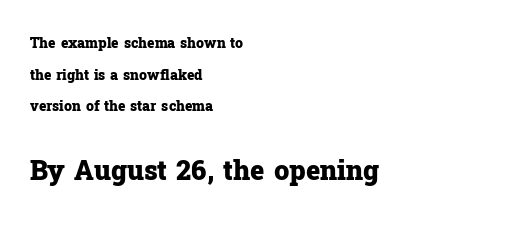
{"italic": "no", "bold": "yes", "underline": "no", "align": "left", "line_spacing": "loose", "line_spacing_ratio": 2.26, "letter_spacing": "normal", "letter_spacing_em": 0.0, "larger_block": "second", "size_ratio": 1.93, "glyph_px": 27}
